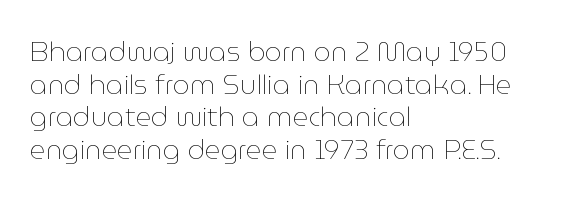
The image shows 27 px text type, upright; set left-aligned, line spacing 1.21x, normal letter spacing, not underlined.
